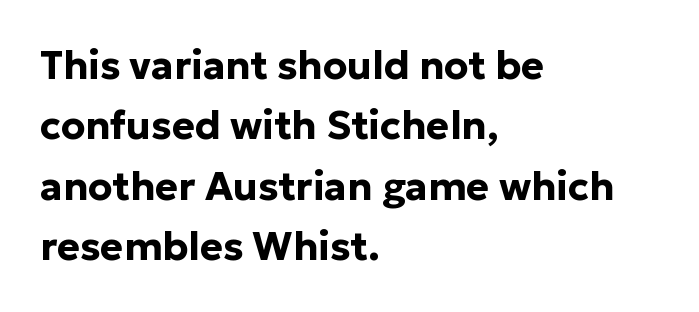
{"serif": "no", "italic": "no", "bold": "yes", "weight": "bold", "width": "normal", "stroke_contrast": "low", "x_height": "medium", "monospaced": "no", "underline": "no", "align": "left", "line_spacing": "normal", "line_spacing_ratio": 1.55, "letter_spacing": "normal", "letter_spacing_em": 0.0, "glyph_px": 39}
